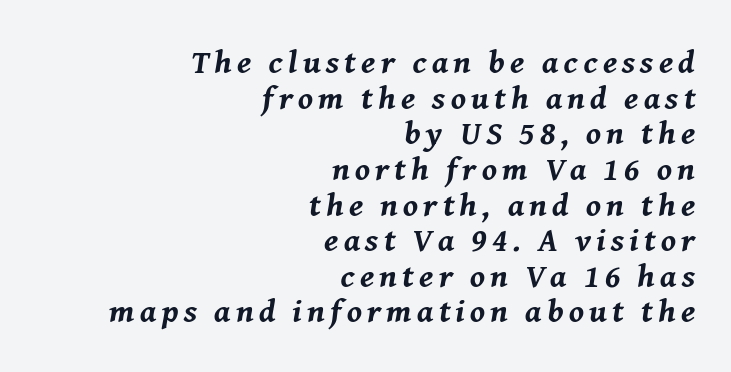
{"italic": "yes", "lean": "right", "slant_degrees": 8, "bold": "yes", "weight": "bold", "width": "normal", "stroke_contrast": "medium", "x_height": "medium", "monospaced": "no", "underline": "no", "align": "right", "line_spacing": "tight", "line_spacing_ratio": 1.08, "glyph_px": 33}
